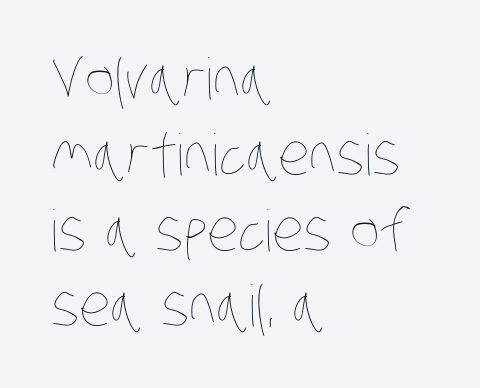
The image shows 57 px thin, condensed type; set left-aligned, normal line spacing (1.33x), normal letter spacing, not underlined; low stroke contrast and a large x-height.
